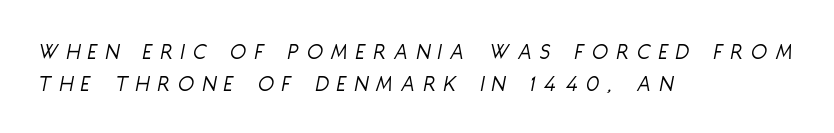
{"italic": "yes", "lean": "right", "slant_degrees": 11, "bold": "no", "underline": "no", "align": "left", "line_spacing": "normal", "line_spacing_ratio": 1.39, "letter_spacing": "wide", "letter_spacing_em": 0.38, "glyph_px": 23}
